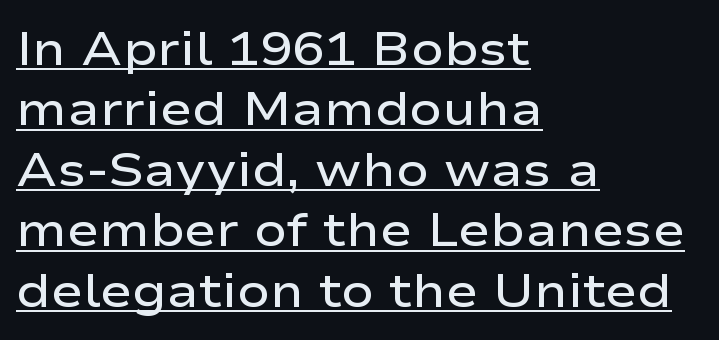
{"serif": "no", "italic": "no", "bold": "semi", "weight": "semibold", "width": "wide", "stroke_contrast": "low", "x_height": "medium", "monospaced": "no", "underline": "yes", "align": "left", "line_spacing": "normal", "line_spacing_ratio": 1.26, "letter_spacing": "normal", "letter_spacing_em": 0.0, "glyph_px": 48}
